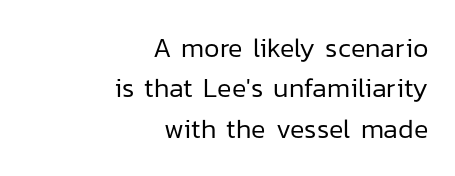
The image shows 27 px text type, upright; set right-aligned, normal line spacing (1.5x), normal letter spacing, not underlined.
